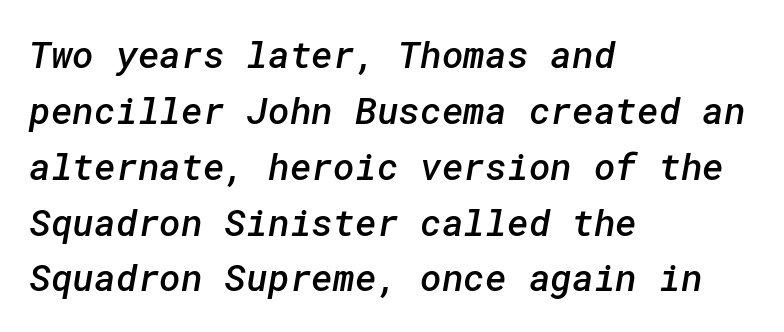
The image shows 37 px semibold sans-serif type; set left-aligned, normal line spacing (1.51x), normal letter spacing, not underlined; low stroke contrast and a medium x-height.
